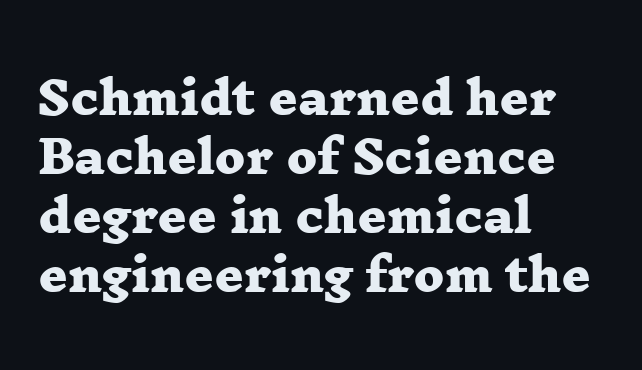
{"serif": "yes", "bold": "yes", "weight": "heavy", "width": "wide", "stroke_contrast": "low", "x_height": "medium", "monospaced": "no", "underline": "no", "align": "left", "line_spacing": "normal", "line_spacing_ratio": 1.31, "letter_spacing": "normal", "letter_spacing_em": 0.0, "glyph_px": 45}
